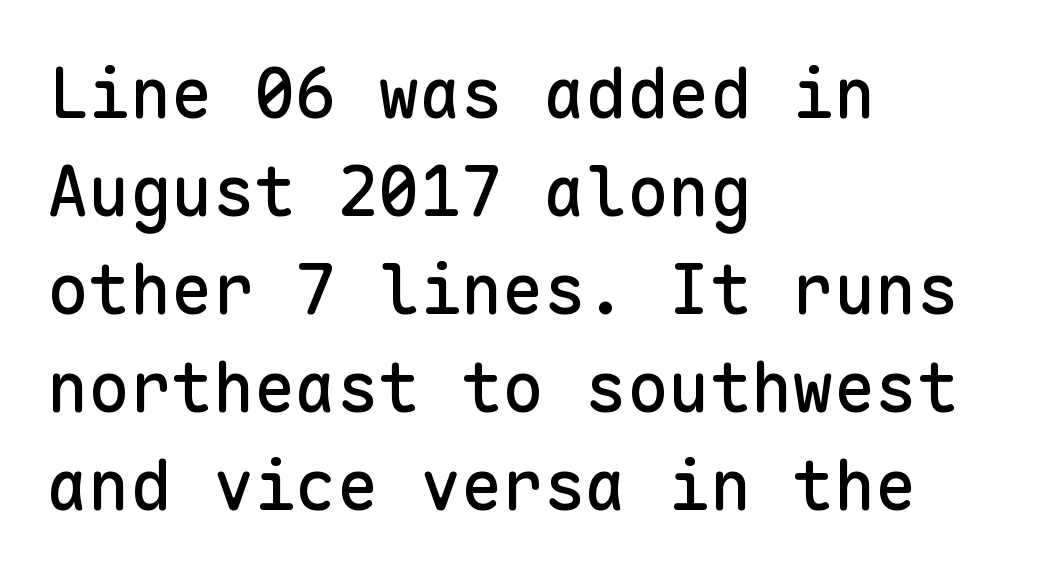
In terms of posture, this sample is upright. To sum up the face: it is a sans, with no serifs. The compositor pushed each line to the left boundary. These lines are rendered in a fixed-pitch font. Rows of type keep a routine distance in the vertical direction. Is the letter spacing exaggerated? No — it looks like the ordinary default.
